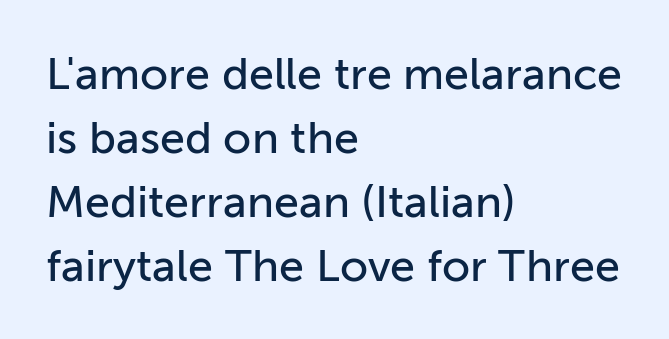
{"serif": "no", "italic": "no", "width": "normal", "stroke_contrast": "low", "x_height": "medium", "monospaced": "no", "underline": "no", "align": "left", "line_spacing": "normal", "line_spacing_ratio": 1.42, "letter_spacing": "normal", "letter_spacing_em": 0.0, "glyph_px": 45}
